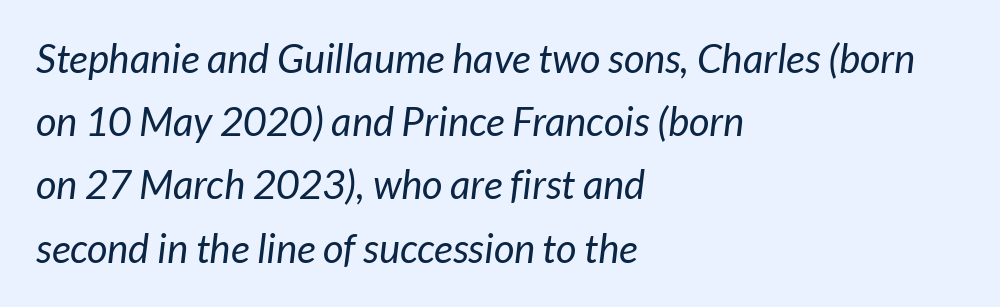
{"serif": "no", "bold": "no", "weight": "regular", "width": "normal", "stroke_contrast": "low", "x_height": "medium", "monospaced": "no", "underline": "no", "align": "left", "line_spacing": "normal", "line_spacing_ratio": 1.58, "letter_spacing": "normal", "letter_spacing_em": 0.0, "glyph_px": 40}
